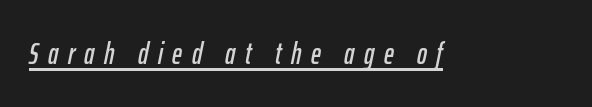
The image shows 30 px condensed type, italic (leaning right); set unusually wide letter spacing (+0.32 em), underlined; low stroke contrast and a medium x-height.
